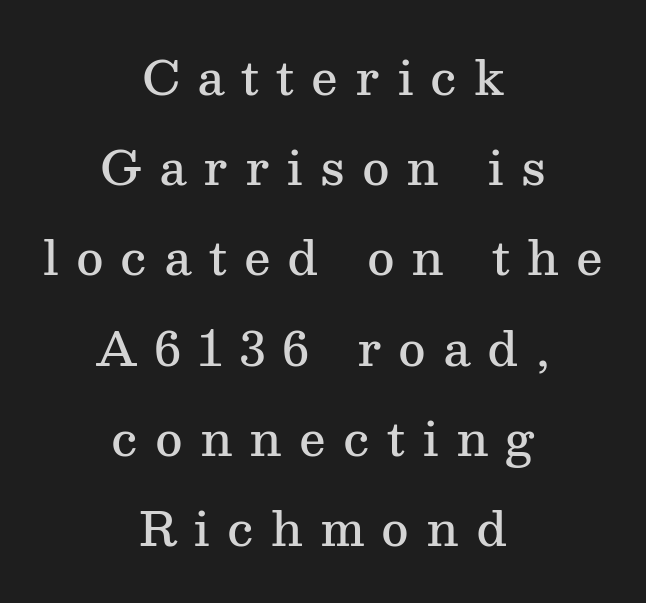
{"serif": "yes", "italic": "no", "bold": "semi", "weight": "semibold", "width": "normal", "stroke_contrast": "medium", "x_height": "medium", "monospaced": "no", "underline": "no", "align": "center", "line_spacing": "loose", "line_spacing_ratio": 1.92, "letter_spacing": "wide", "letter_spacing_em": 0.36, "glyph_px": 47}
